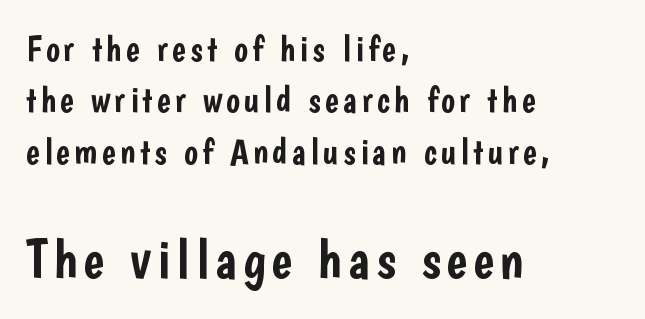
Bigger letters appear in the bottom chunk; the top chunk is reduced. The text was rendered using a sans face with plain stroke endings. It's the straight-up-and-down kind of type. Leading matches the norm, producing a regular column. The letters advance in unequal steps, a hallmark of proportional type.
